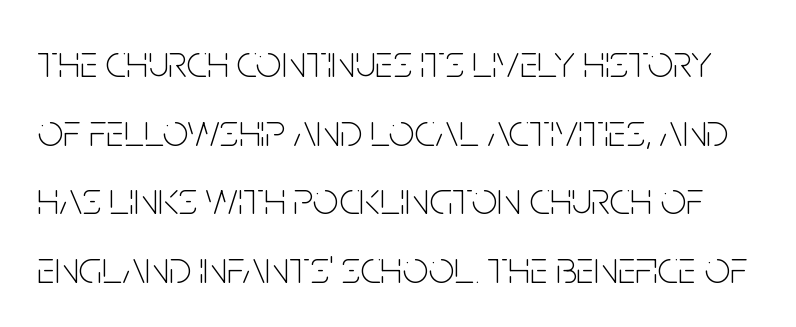
{"serif": "no", "italic": "no", "bold": "no", "weight": "thin", "width": "condensed", "stroke_contrast": "low", "x_height": "large", "monospaced": "no", "underline": "no", "line_spacing": "normal", "line_spacing_ratio": 1.49, "letter_spacing": "normal", "letter_spacing_em": 0.0, "glyph_px": 46}
